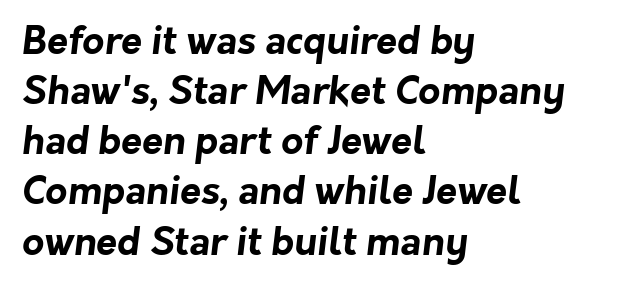
Q: Is the text bold? A: Yes.
Q: Is the typeface a serif or a sans-serif typeface? A: Sans-serif.
Q: Is the text underlined? A: No.
Q: How is the paragraph aligned? A: Left-aligned.
Q: Is the spacing between letters normal or unusually wide? A: Normal.
Q: Is the spacing between lines tight, normal or loose? A: Normal.
Q: Width (condensed, normal, or wide)? A: Normal.
Q: Stroke contrast? A: Low.
Q: x-height? A: Medium.
Q: Monospaced? A: No.
